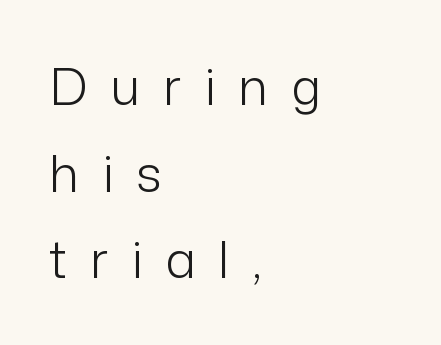
Q: Is the text bold? A: No.
Q: Is the text italic (slanted)? A: No, it is upright.
Q: Is the typeface a serif or a sans-serif typeface? A: Sans-serif.
Q: Is the text underlined? A: No.
Q: How is the paragraph aligned? A: Left-aligned.
Q: Is the spacing between letters normal or unusually wide? A: Unusually wide.
Q: Is the spacing between lines tight, normal or loose? A: Normal.
Q: Width (condensed, normal, or wide)? A: Normal.
Q: Stroke contrast? A: Low.
Q: x-height? A: Medium.
Q: Monospaced? A: No.
